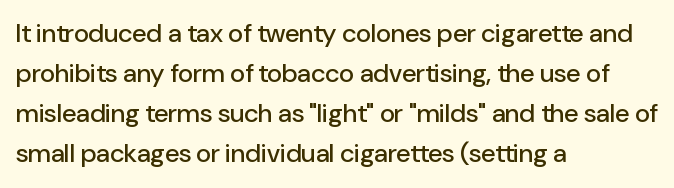
{"italic": "no", "underline": "no", "align": "left", "line_spacing": "normal", "line_spacing_ratio": 1.54, "letter_spacing": "normal", "letter_spacing_em": 0.0, "glyph_px": 26}
